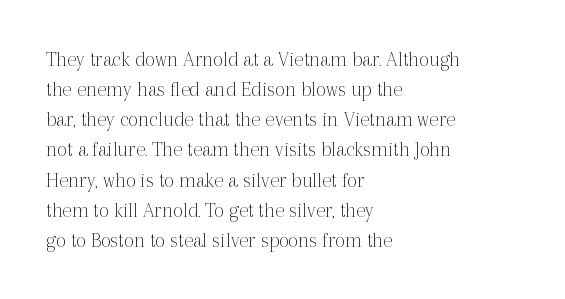
The image shows 22 px text type, upright; set left-aligned, normal line spacing (1.37x), normal letter spacing, not underlined.
